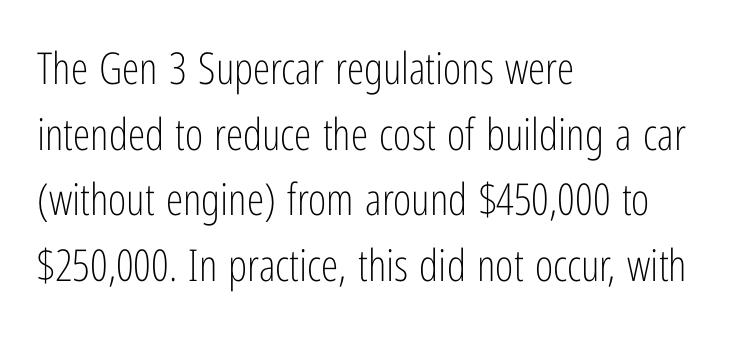
The image shows 44 px light, condensed sans-serif type, upright; set left-aligned, normal line spacing (1.49x), normal letter spacing, not underlined; low stroke contrast and a medium x-height.
